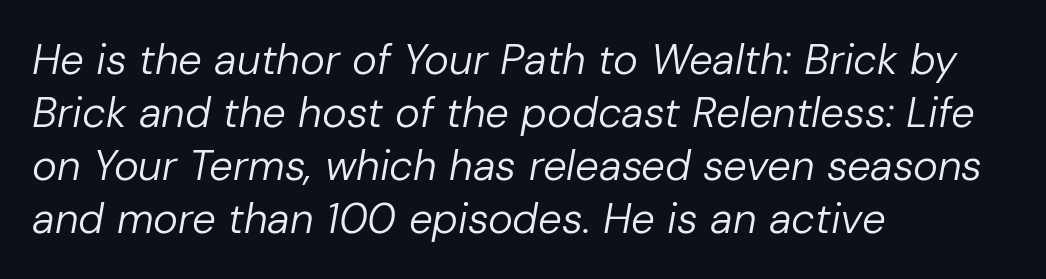
Check the space under the baseline: it is left empty. Where is the straight margin? On the left. Slanted lettering throughout. Leading matches the norm, producing a regular column. Looks like regular typesetting: each glyph gets only the width it needs. The horizontal fit of the characters is conventional and even.
